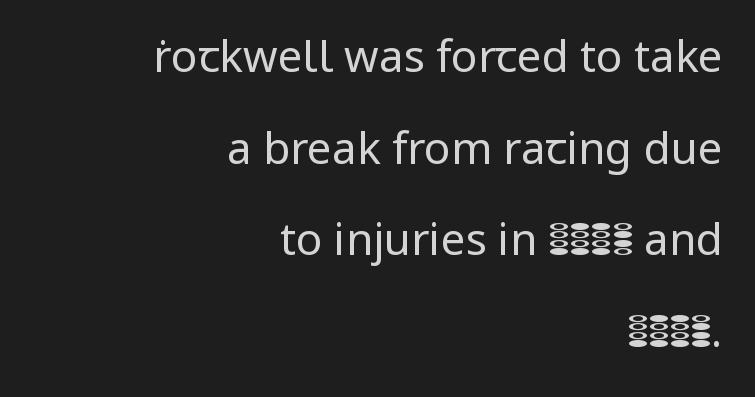
Spacing verdict: proportional, widths tailored to each character. What's the leading like? Stretched, with rows far apart. This is the regular roman posture of the typeface. Underline: absent.
